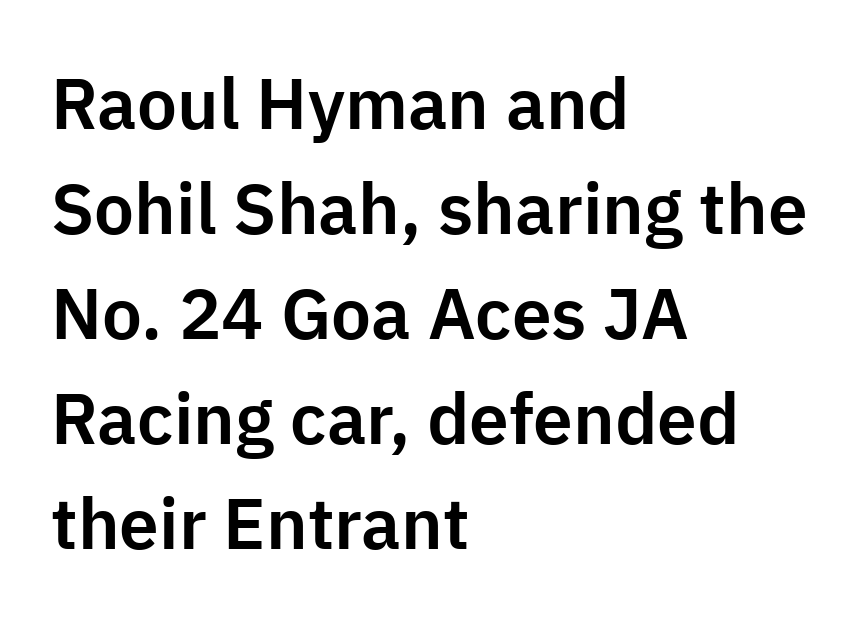
Q: Is the text italic (slanted)? A: No, it is upright.
Q: Is the typeface a serif or a sans-serif typeface? A: Sans-serif.
Q: Is the text underlined? A: No.
Q: How is the paragraph aligned? A: Left-aligned.
Q: Is the spacing between letters normal or unusually wide? A: Normal.
Q: Is the spacing between lines tight, normal or loose? A: Normal.
Q: Width (condensed, normal, or wide)? A: Normal.
Q: Stroke contrast? A: Low.
Q: x-height? A: Medium.
Q: Monospaced? A: No.
